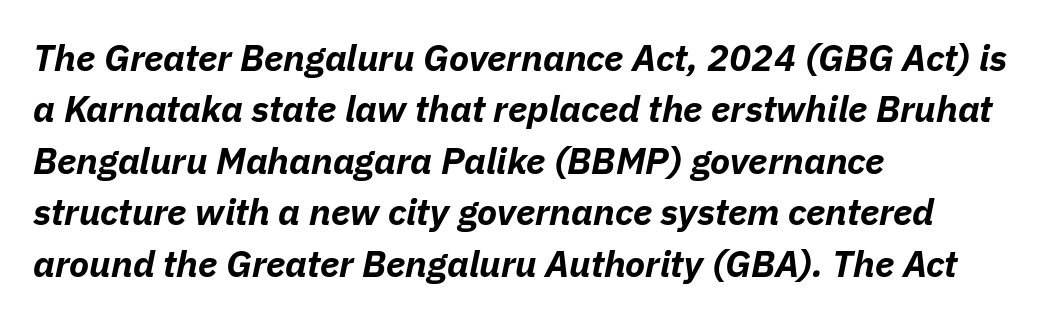
The image shows 37 px bold type, italic (leaning right); set left-aligned, normal line spacing (1.39x), normal letter spacing, not underlined; low stroke contrast and a medium x-height.
